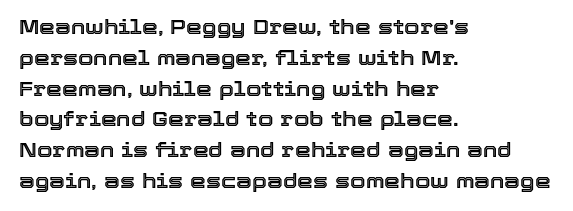
{"italic": "no", "underline": "no", "align": "left", "line_spacing": "normal", "line_spacing_ratio": 1.54, "letter_spacing": "normal", "letter_spacing_em": 0.0, "glyph_px": 20}
